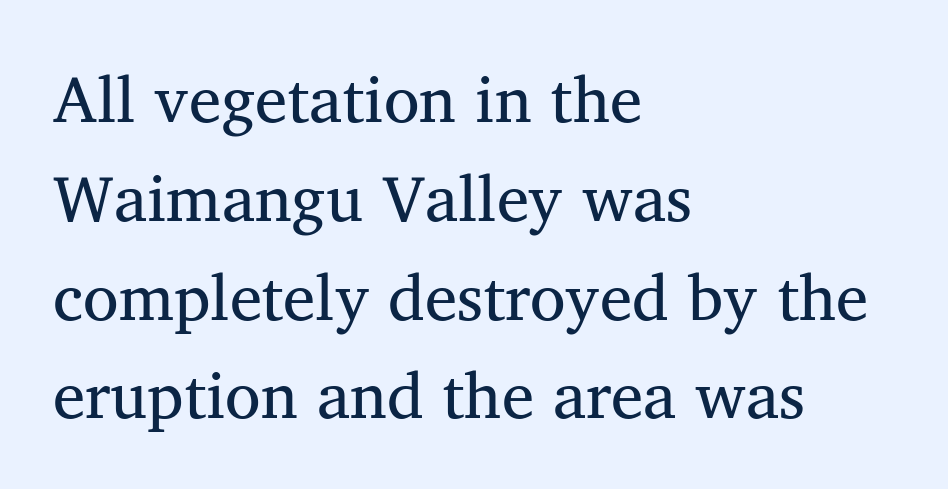
The image shows 65 px regular-weight serif type, upright; set left-aligned, normal line spacing (1.52x), normal letter spacing, not underlined; medium stroke contrast and a medium x-height.
